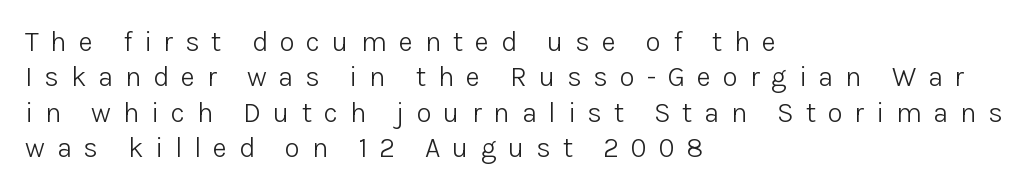
The line texture is sparse and dotted thanks to wide tracking. These lines are rendered in a variable-pitch font. Ink coverage per letter is moderate at most. The rag falls on the right side of this text block. Descender tails drop into unmarked territory.
